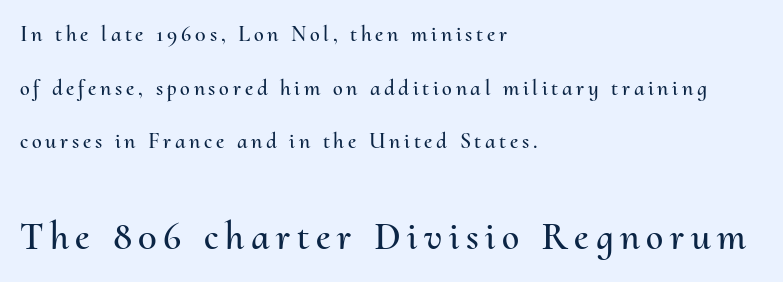
The leading is generous, giving the passage an open texture. Posture: vertical. Scale increases going downward across the two blocks. Is this a fixed-width face? No — the glyphs have proportional, varying widths. Letters rest on an invisible, unmarked baseline. Reading down the block, your eye returns to a fixed left position each line.
